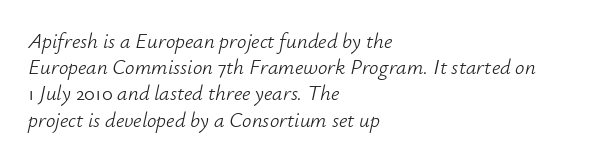
The image shows 21 px text type, italic (leaning right); set left-aligned, normal line spacing (1.25x), normal letter spacing, not underlined.
